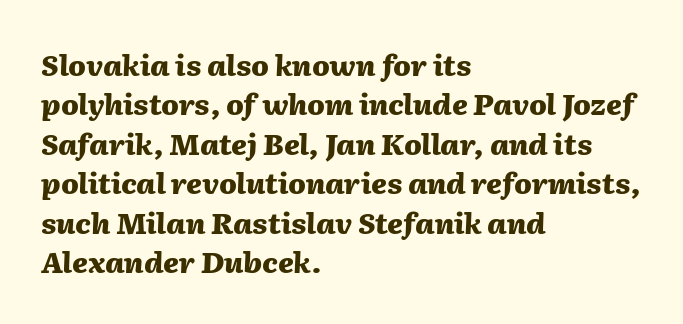
Q: Is the text bold? A: Yes.
Q: Is the text italic (slanted)? A: Yes, it leans right by about 2 degrees.
Q: Is the text underlined? A: No.
Q: How is the paragraph aligned? A: Left-aligned.
Q: Is the spacing between letters normal or unusually wide? A: Normal.
Q: Is the spacing between lines tight, normal or loose? A: Normal.
Q: Width (condensed, normal, or wide)? A: Normal.
Q: Stroke contrast? A: Medium.
Q: x-height? A: Medium.
Q: Monospaced? A: No.
